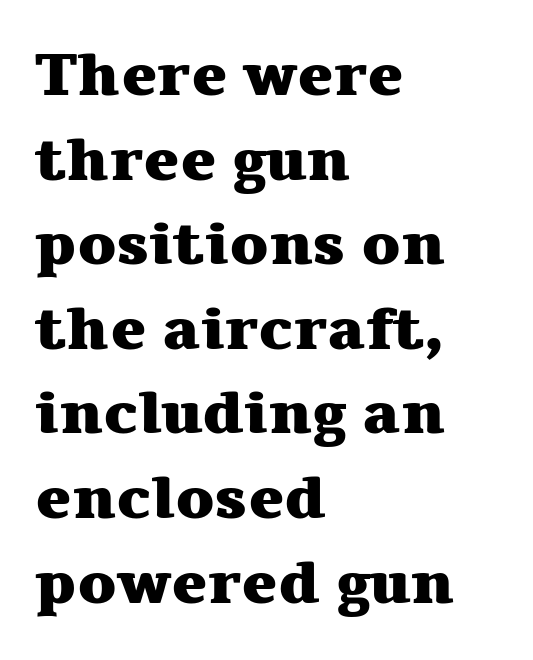
Q: Is the text bold? A: Yes.
Q: Is the text italic (slanted)? A: No, it is upright.
Q: Is the typeface a serif or a sans-serif typeface? A: Serif.
Q: Is the text underlined? A: No.
Q: How is the paragraph aligned? A: Left-aligned.
Q: Is the spacing between letters normal or unusually wide? A: Normal.
Q: Is the spacing between lines tight, normal or loose? A: Normal.
Q: Width (condensed, normal, or wide)? A: Wide.
Q: Stroke contrast? A: Medium.
Q: x-height? A: Medium.
Q: Monospaced? A: No.
